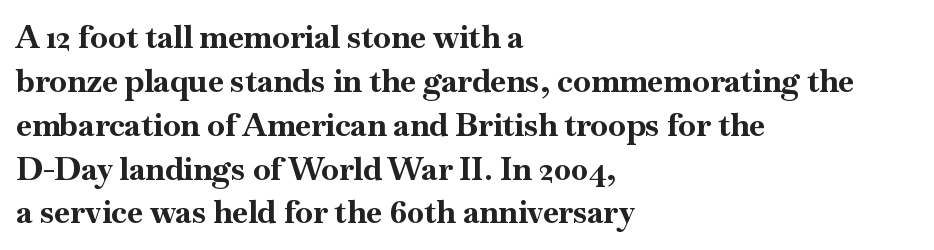
The image shows 32 px bold serif type, upright; set left-aligned, normal line spacing (1.37x), normal letter spacing, not underlined; high stroke contrast and a small x-height.
